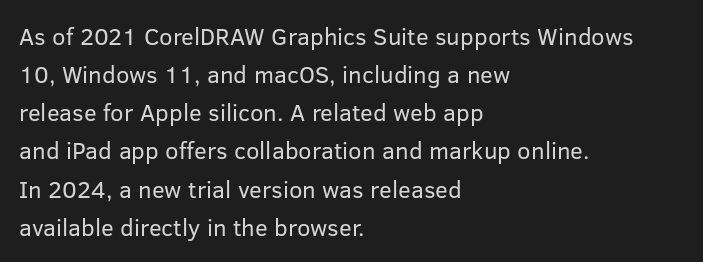
Is there much room between lines? A standard amount, neither cramped nor airy. A roman cut, with each character standing at attention. How are the letters spaced? Ordinarily, with no added tracking. This rendering features lettering with no underline. The paragraph shown leans on its left margin. The weight tops out at a normal text grade.
